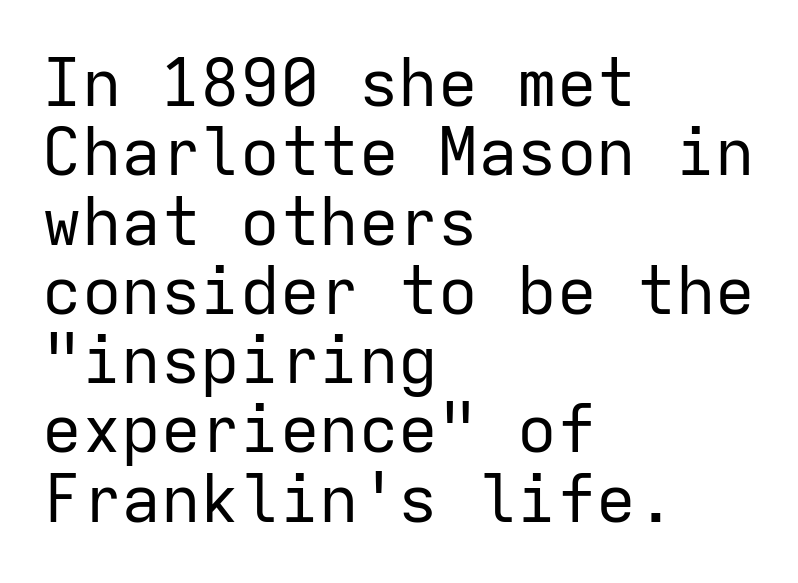
The image shows 66 px regular-weight sans-serif type, upright, monospaced; set left-aligned, tight line spacing (1.05x), normal letter spacing, not underlined; low stroke contrast and a medium x-height.
